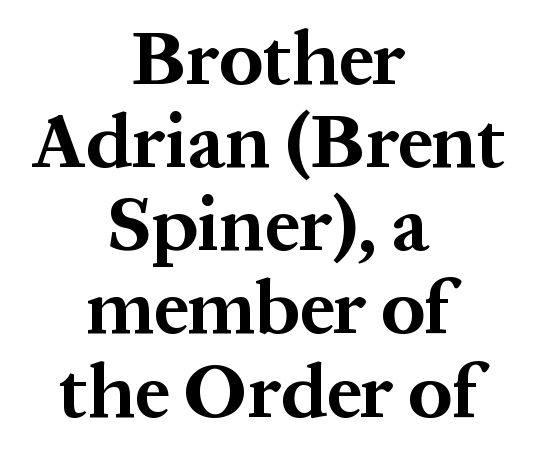
{"serif": "yes", "italic": "no", "bold": "yes", "weight": "bold", "width": "normal", "stroke_contrast": "medium", "x_height": "medium", "monospaced": "no", "underline": "no", "align": "center", "line_spacing": "tight", "line_spacing_ratio": 1.08, "letter_spacing": "normal", "letter_spacing_em": 0.0, "glyph_px": 77}
